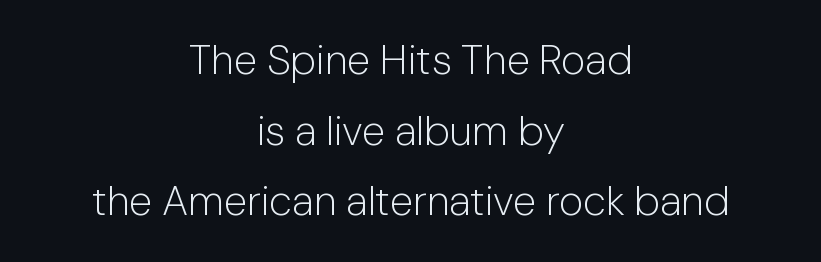
Q: Is the text bold? A: No.
Q: Is the text italic (slanted)? A: No, it is upright.
Q: Is the typeface a serif or a sans-serif typeface? A: Sans-serif.
Q: Is the text underlined? A: No.
Q: How is the paragraph aligned? A: Centered.
Q: Is the spacing between letters normal or unusually wide? A: Normal.
Q: Is the spacing between lines tight, normal or loose? A: Normal.
Q: Width (condensed, normal, or wide)? A: Normal.
Q: Stroke contrast? A: Low.
Q: x-height? A: Medium.
Q: Monospaced? A: No.
